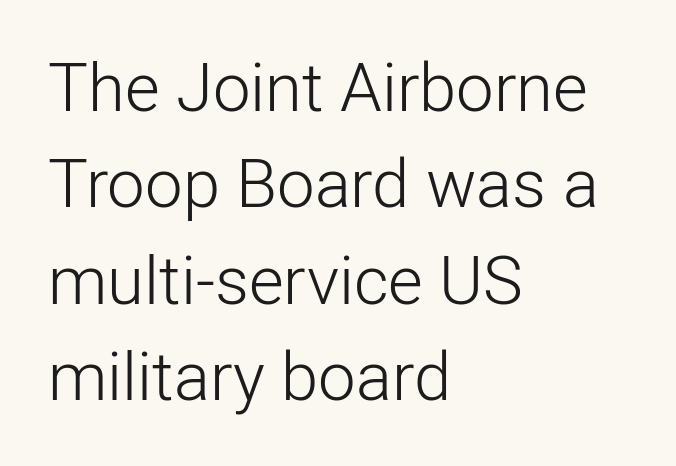
Q: Is the text bold? A: No.
Q: Is the text italic (slanted)? A: No, it is upright.
Q: Is the typeface a serif or a sans-serif typeface? A: Sans-serif.
Q: Is the text underlined? A: No.
Q: How is the paragraph aligned? A: Left-aligned.
Q: Is the spacing between letters normal or unusually wide? A: Normal.
Q: Is the spacing between lines tight, normal or loose? A: Normal.
Q: Width (condensed, normal, or wide)? A: Normal.
Q: Stroke contrast? A: Low.
Q: x-height? A: Medium.
Q: Monospaced? A: No.
